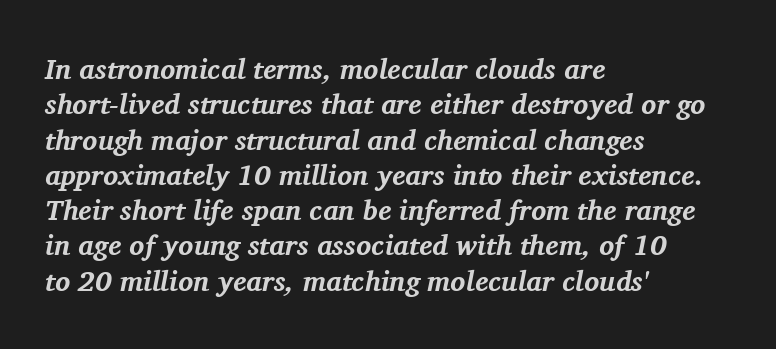
The image shows 28 px bold serif type, italic (leaning right); set left-aligned, normal line spacing (1.26x), normal letter spacing, not underlined; medium stroke contrast and a medium x-height.
